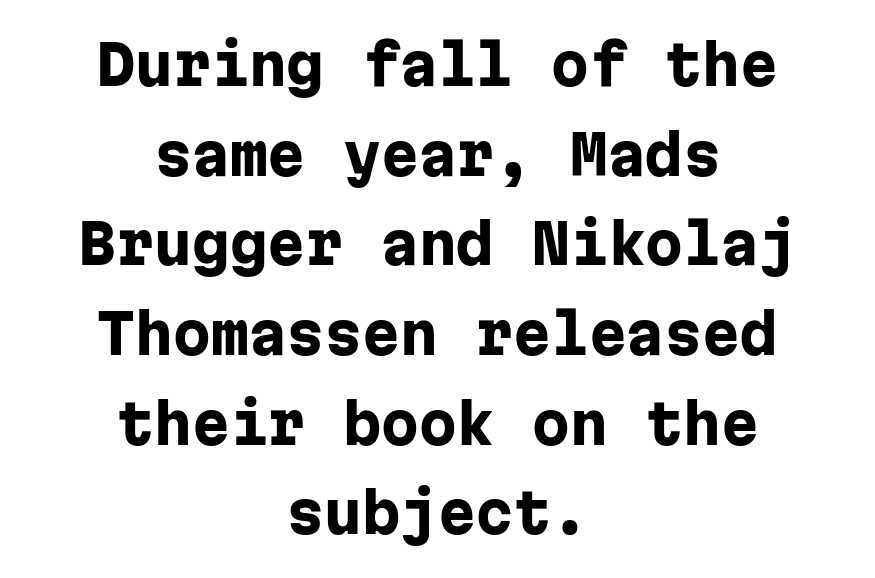
{"serif": "no", "italic": "no", "bold": "yes", "weight": "heavy", "width": "normal", "stroke_contrast": "low", "x_height": "medium", "monospaced": "yes", "underline": "no", "align": "center", "line_spacing": "normal", "line_spacing_ratio": 1.66, "letter_spacing": "normal", "letter_spacing_em": 0.0, "glyph_px": 54}
